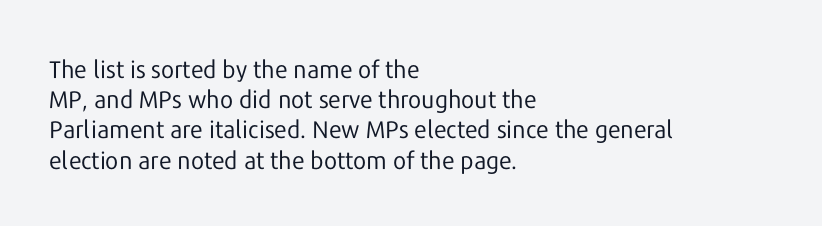
{"italic": "no", "bold": "no", "underline": "no", "align": "left", "line_spacing": "normal", "line_spacing_ratio": 1.26, "letter_spacing": "normal", "letter_spacing_em": 0.0, "glyph_px": 24}
